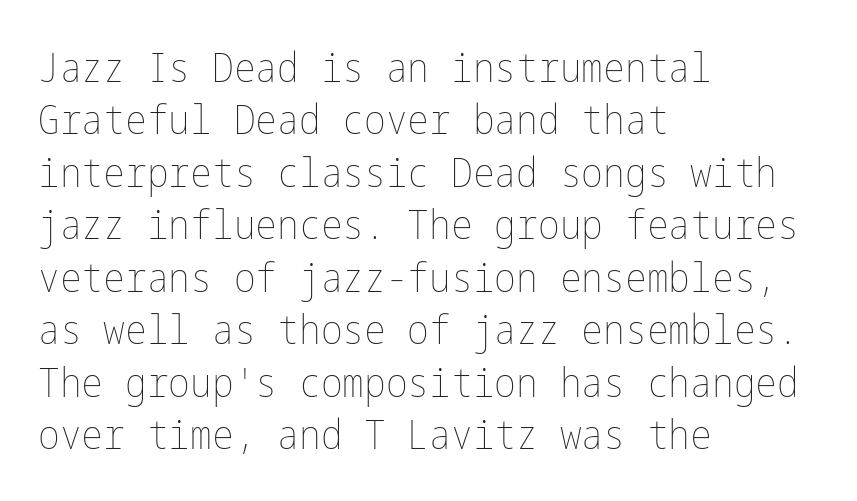
The image shows 41 px thin, condensed type, upright; set left-aligned, normal line spacing (1.28x), normal letter spacing, not underlined; low stroke contrast and a medium x-height.
